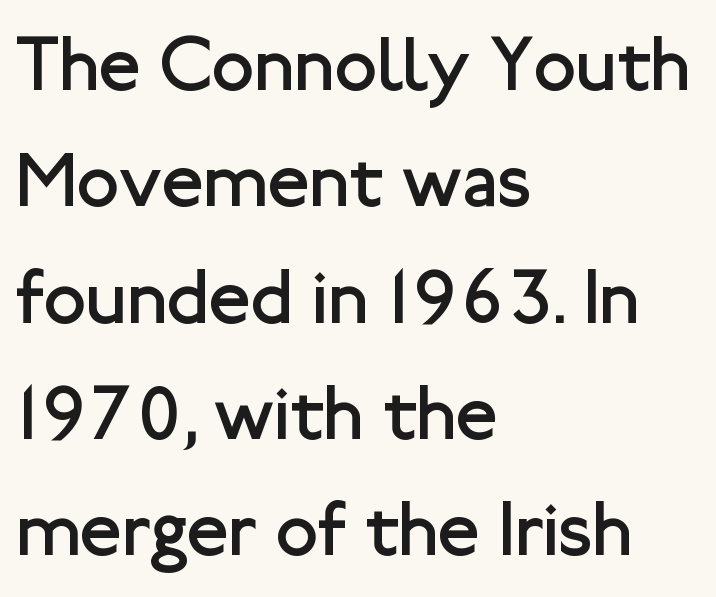
The image shows 77 px regular-weight sans-serif type, upright; set left-aligned, normal line spacing (1.51x), normal letter spacing, not underlined; low stroke contrast and a medium x-height.
